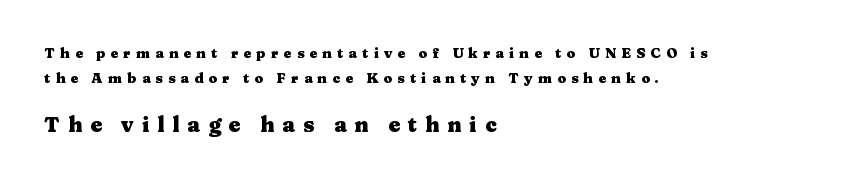
Is the type bold? Yes — the strokes are clearly thick and heavy. In CSS terms this would be text-align: left. The typography opts for an upright posture over an oblique one. Between one letter and the next there's a generous, obvious gap. The glyphs are unaccompanied by any horizontal stroke below them. Top chunk: small. Bottom chunk: large.
